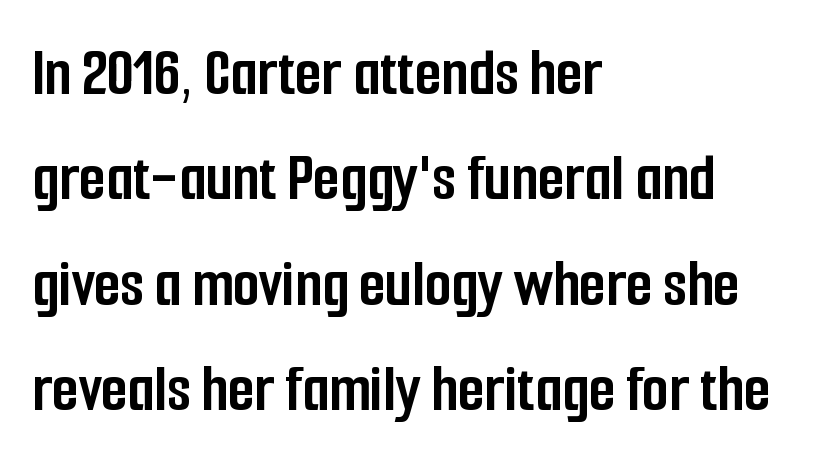
The image shows 68 px semibold, condensed sans-serif type, upright; set left-aligned, normal line spacing (1.55x), normal letter spacing, not underlined; low stroke contrast and a medium x-height.
